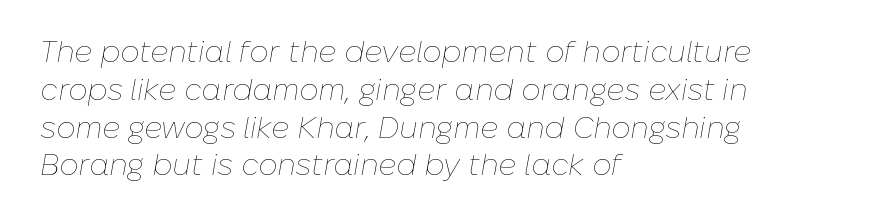
Line spacing here is normal. Does the lettering tilt? It does — this is italic. The passage is arranged the way most books set body copy — flush left. Descender tails drop into unmarked territory. Here the glyphs are tracked normally, forming tight word shapes.
